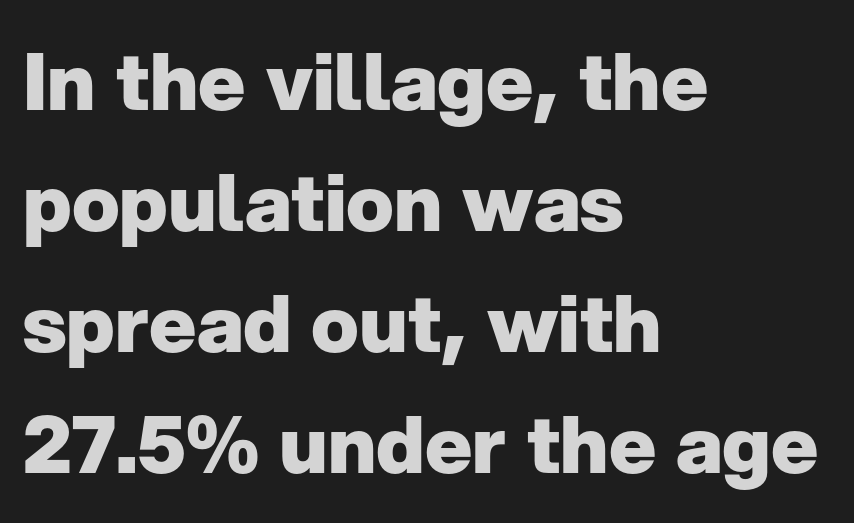
Clear beneath every line of the passage. Quick note: not italic, upright. The letters are bold, with thick, heavy strokes. The block of text has a typical density, with ordinary space between rows.
